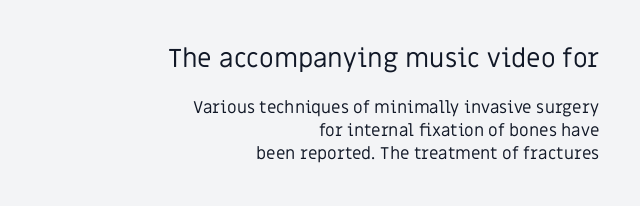
The image shows 26 px text type, upright; set right-aligned, normal line spacing (1.33x), normal letter spacing, not underlined; the first (top) block is 1.53x larger.
